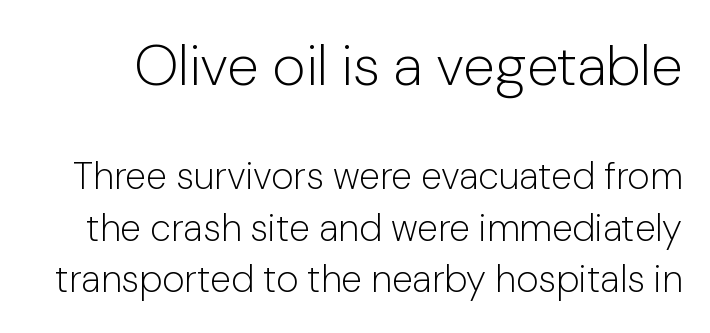
Heft: none added — not bold. Designer's note — italics off, roman on. The composition opens big and finishes small. Words float on clear page, feet unadorned. Spacing between characters is what you'd get straight out of the box. Summary of vertical rhythm: regular, with standard interline spacing.
